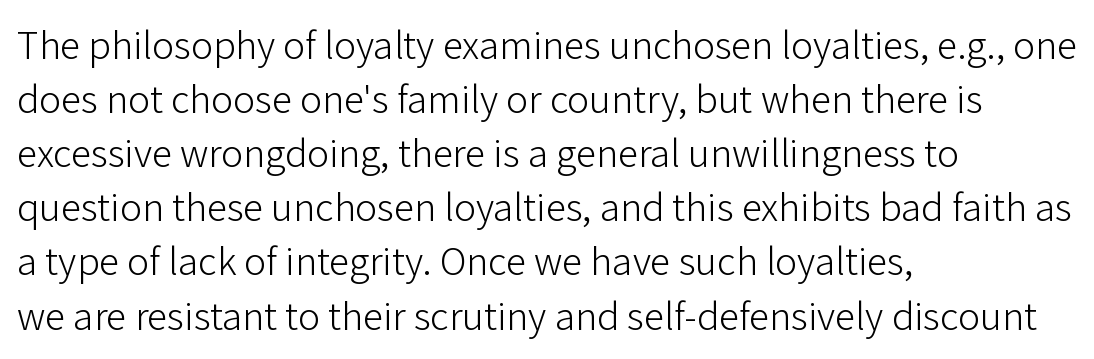
{"serif": "no", "italic": "no", "bold": "no", "weight": "light", "width": "normal", "stroke_contrast": "low", "x_height": "medium", "monospaced": "no", "underline": "no", "align": "left", "line_spacing": "normal", "line_spacing_ratio": 1.32, "letter_spacing": "normal", "letter_spacing_em": 0.0, "glyph_px": 41}
